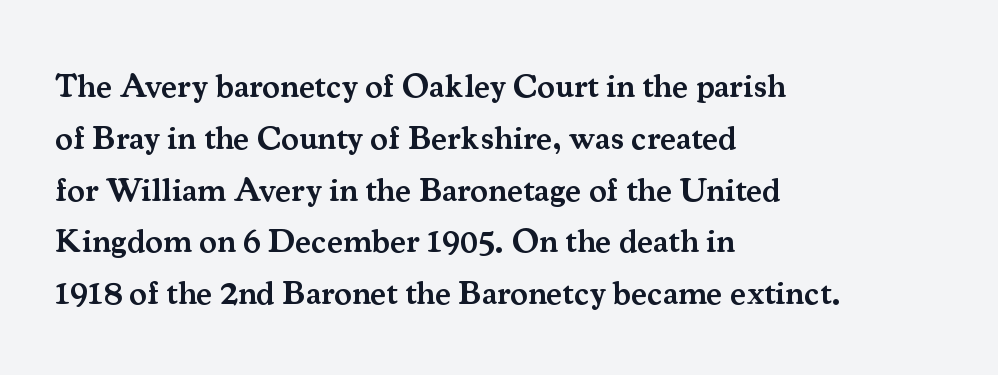
Baseline-to-baseline distance is the conventional proportion of letter height. Looks like regular typesetting: each glyph gets only the width it needs. Summary of weight: moderately heavy, a semibold. Just letters on the line, the space beneath them empty. Typeset ragged right — the left edge is the straight one.
